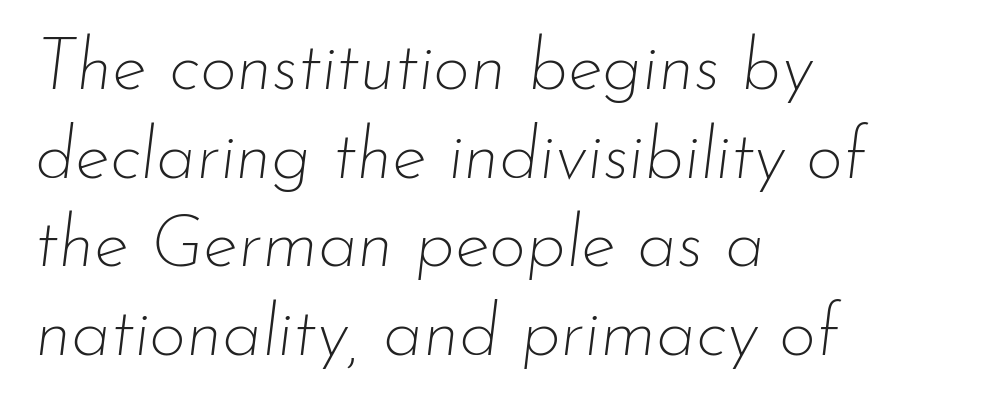
Default kerning and tracking; the words read as compact shapes. Italic? Definitely — the glyphs are oblique. The typeface has the unassuming heft of standard copy or less. Is this a fixed-width face? No — the glyphs have proportional, varying widths. The text block is weighted toward the left margin, trailing off unevenly rightward.
